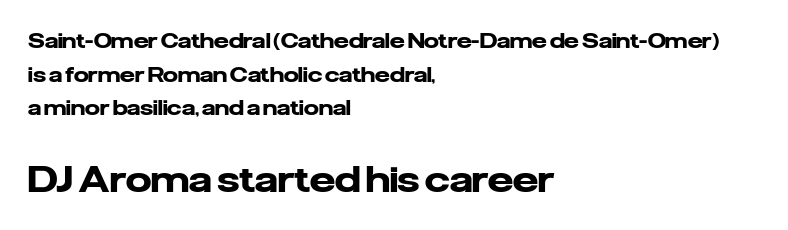
The image shows 36 px heavy sans-serif type, upright; set left-aligned, normal line spacing (1.6x), normal letter spacing, not underlined; the second (bottom) block is 1.71x larger; low stroke contrast and a medium x-height.
